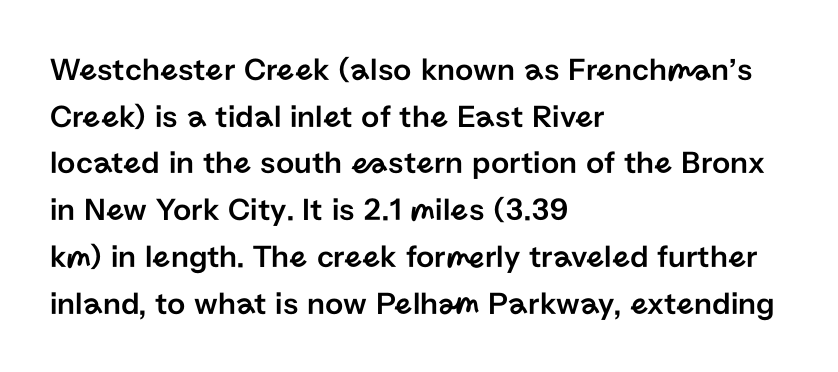
Q: Is the text italic (slanted)? A: No, it is upright.
Q: Is the typeface a serif or a sans-serif typeface? A: Sans-serif.
Q: Is the text underlined? A: No.
Q: How is the paragraph aligned? A: Left-aligned.
Q: Is the spacing between letters normal or unusually wide? A: Normal.
Q: Is the spacing between lines tight, normal or loose? A: Normal.
Q: Width (condensed, normal, or wide)? A: Normal.
Q: Stroke contrast? A: Low.
Q: x-height? A: Medium.
Q: Monospaced? A: No.
